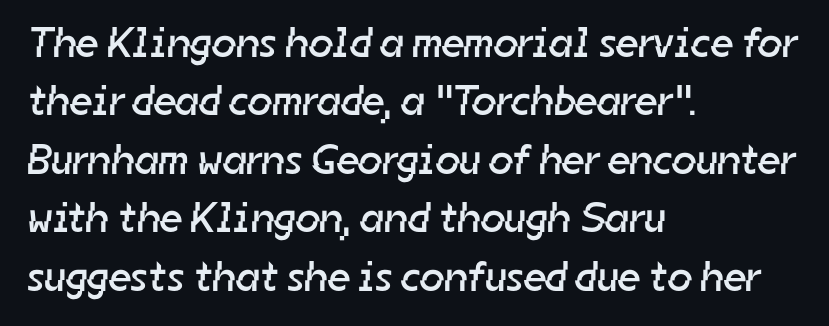
Each letter keeps its own natural width here, so spacing adapts to shape. Horizontally, the lines are justified to the leading edge only. Plain, unruled lines of type. Rows of type keep a routine distance in the vertical direction. The rendering shows plain stroke endings on the letterforms — a sans-serif design.
